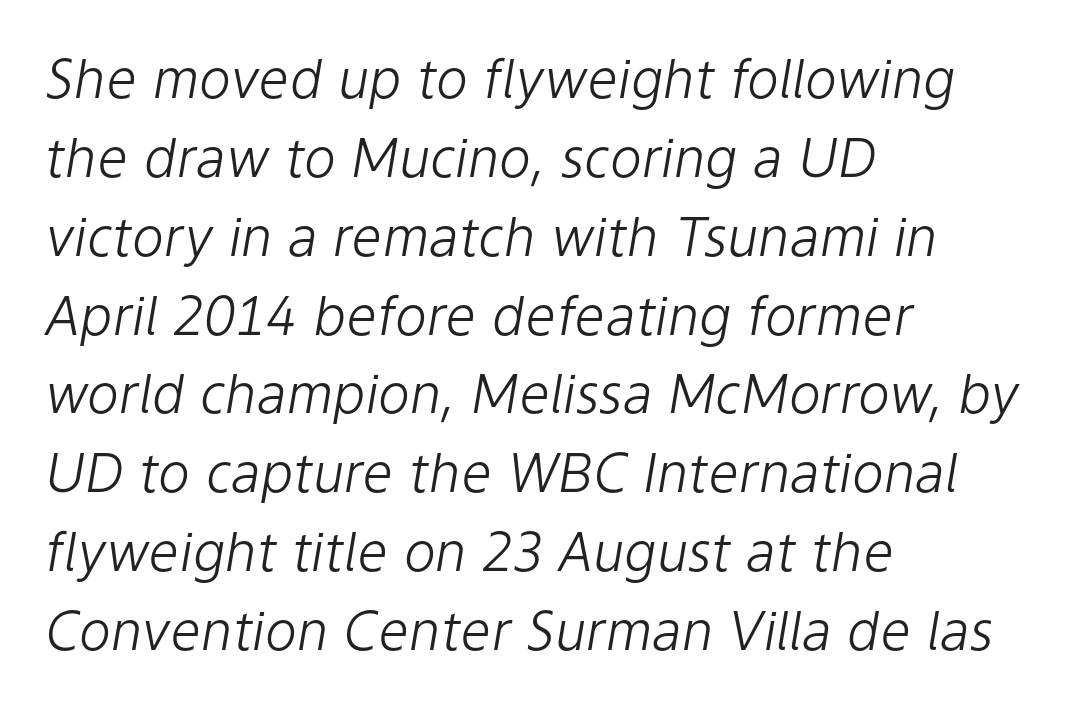
Q: Is the text bold? A: No.
Q: Is the text italic (slanted)? A: Yes, it leans right by about 9 degrees.
Q: Is the text underlined? A: No.
Q: How is the paragraph aligned? A: Left-aligned.
Q: Is the spacing between letters normal or unusually wide? A: Normal.
Q: Is the spacing between lines tight, normal or loose? A: Normal.
Q: Width (condensed, normal, or wide)? A: Normal.
Q: Stroke contrast? A: Low.
Q: x-height? A: Medium.
Q: Monospaced? A: No.
